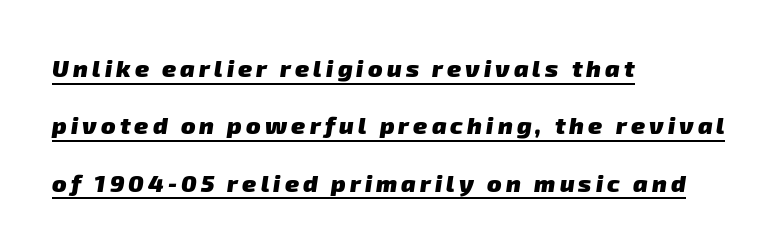
{"bold": "yes", "underline": "yes", "align": "left", "line_spacing": "loose", "line_spacing_ratio": 2.39, "glyph_px": 24}
